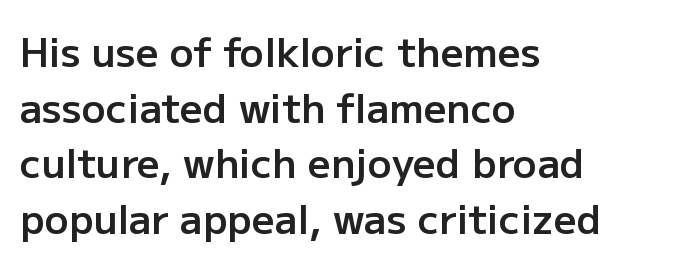
This is roman type, the default non-slanted kind. Quick note: interline space is typical. The face used here is proportionally spaced, like ordinary book or web type. The passage is arranged the way most books set body copy — flush left. Default kerning and tracking; the words read as compact shapes.
